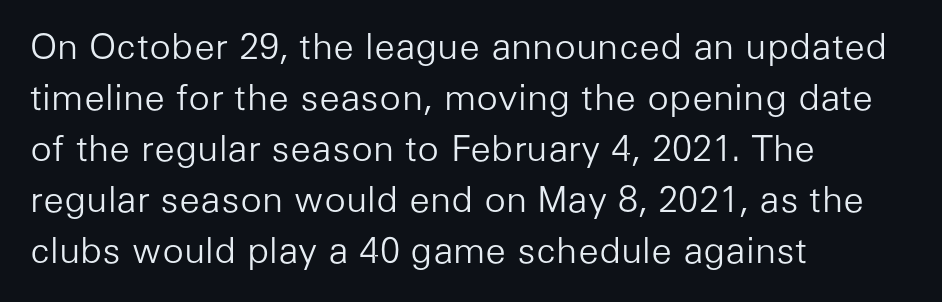
Q: Is the text bold? A: No.
Q: Is the text italic (slanted)? A: No, it is upright.
Q: Is the typeface a serif or a sans-serif typeface? A: Sans-serif.
Q: Is the text underlined? A: No.
Q: How is the paragraph aligned? A: Left-aligned.
Q: Is the spacing between letters normal or unusually wide? A: Normal.
Q: Is the spacing between lines tight, normal or loose? A: Normal.
Q: Width (condensed, normal, or wide)? A: Normal.
Q: Stroke contrast? A: Low.
Q: x-height? A: Medium.
Q: Monospaced? A: No.
